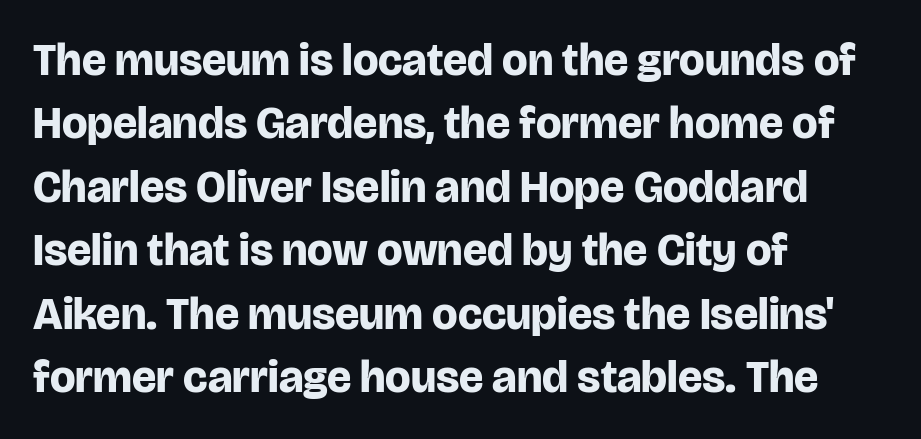
The image shows 45 px bold sans-serif type, upright; set left-aligned, normal line spacing (1.41x), normal letter spacing, not underlined; low stroke contrast and a large x-height.
